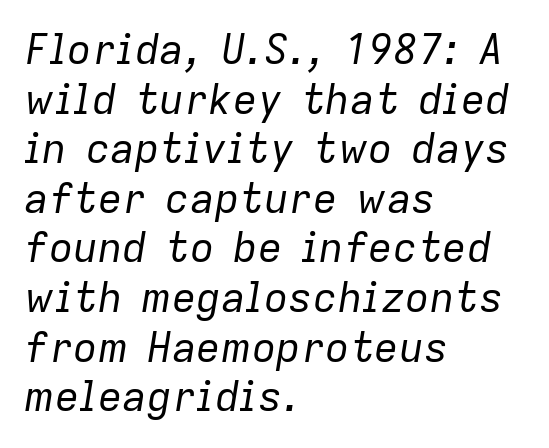
Q: Is the text bold? A: No.
Q: Is the text italic (slanted)? A: Yes, it leans right by about 9 degrees.
Q: Is the text underlined? A: No.
Q: How is the paragraph aligned? A: Left-aligned.
Q: Is the spacing between letters normal or unusually wide? A: Normal.
Q: Width (condensed, normal, or wide)? A: Normal.
Q: Stroke contrast? A: Low.
Q: x-height? A: Medium.
Q: Monospaced? A: No.
